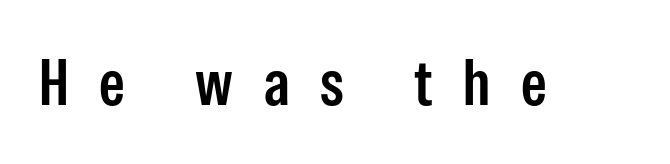
{"serif": "no", "italic": "no", "bold": "semi", "weight": "semibold", "width": "condensed", "stroke_contrast": "low", "x_height": "medium", "monospaced": "no", "underline": "no", "letter_spacing": "wide", "letter_spacing_em": 0.47, "glyph_px": 65}
